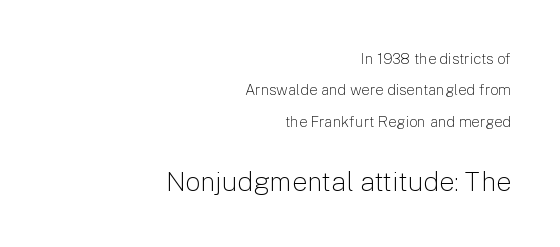
{"italic": "no", "bold": "no", "underline": "no", "align": "right", "line_spacing": "loose", "line_spacing_ratio": 2.09, "letter_spacing": "normal", "letter_spacing_em": 0.0, "larger_block": "second", "size_ratio": 1.8, "glyph_px": 27}
